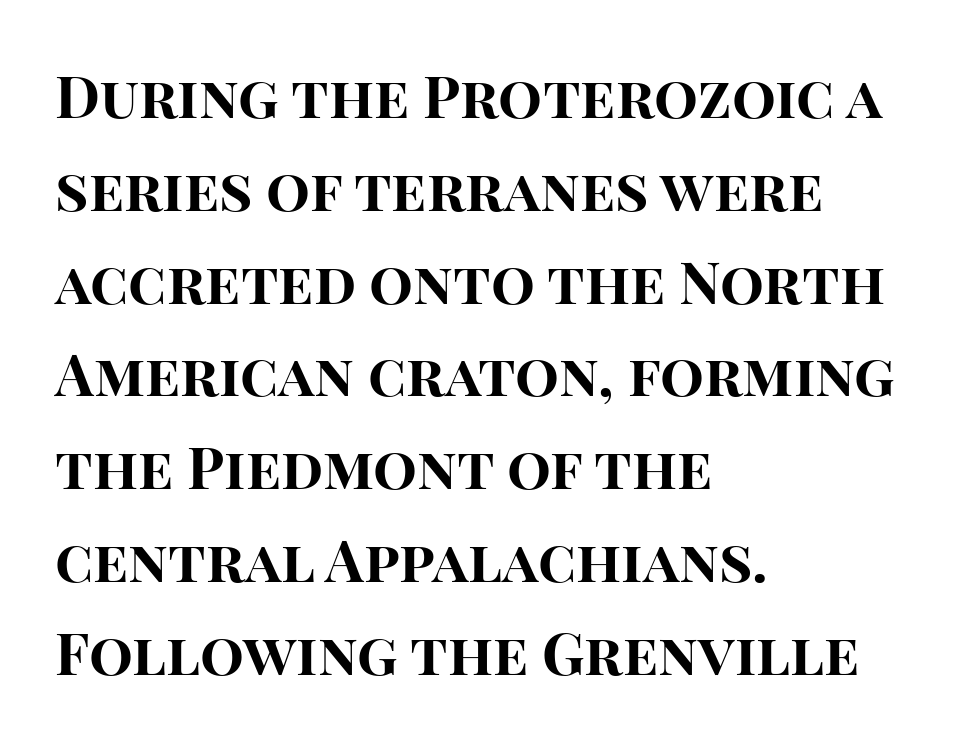
Character widths vary here, with narrow letters taking less room than wide ones. Tall strokes in this sample are plumb rather than angled. Interline gaps are of average width in this sample. Standard letterfit; no display-style spreading of the glyphs.
